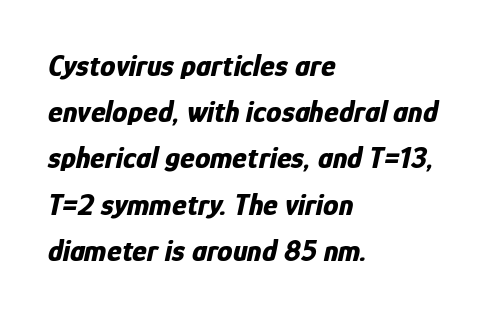
Q: Is the text bold? A: Yes.
Q: Is the text italic (slanted)? A: Yes, it leans right by about 12 degrees.
Q: Is the text underlined? A: No.
Q: How is the paragraph aligned? A: Left-aligned.
Q: Is the spacing between letters normal or unusually wide? A: Normal.
Q: Is the spacing between lines tight, normal or loose? A: Normal.
Q: Width (condensed, normal, or wide)? A: Condensed.
Q: Stroke contrast? A: Low.
Q: x-height? A: Medium.
Q: Monospaced? A: No.
